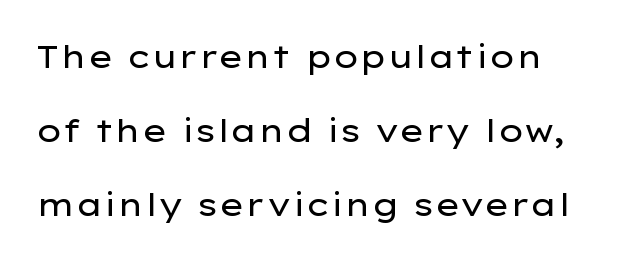
{"serif": "no", "italic": "no", "bold": "no", "weight": "regular", "width": "wide", "stroke_contrast": "low", "x_height": "medium", "monospaced": "no", "underline": "no", "align": "left", "line_spacing": "loose", "line_spacing_ratio": 2.32, "letter_spacing": "normal", "letter_spacing_em": 0.0, "glyph_px": 32}
